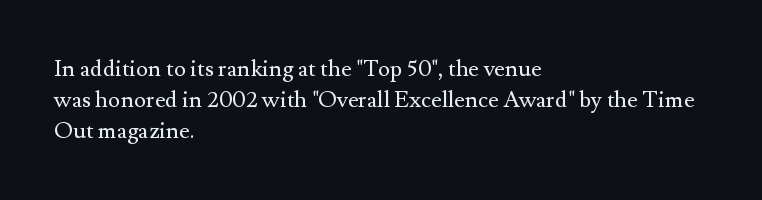
The image shows 23 px text type, upright; set left-aligned, normal line spacing (1.34x), normal letter spacing, not underlined.
